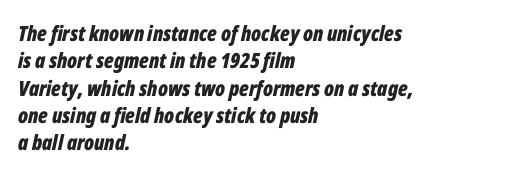
{"italic": "yes", "lean": "right", "slant_degrees": 12, "bold": "yes", "underline": "no", "align": "left", "line_spacing": "normal", "line_spacing_ratio": 1.3, "letter_spacing": "normal", "letter_spacing_em": 0.0, "glyph_px": 21}
